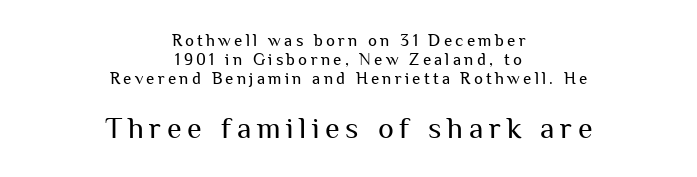
Q: Is the text bold? A: No.
Q: Is the text italic (slanted)? A: No, it is upright.
Q: Is the typeface a serif or a sans-serif typeface? A: Sans-serif.
Q: Is the text underlined? A: No.
Q: How is the paragraph aligned? A: Centered.
Q: Is the spacing between lines tight, normal or loose? A: Tight.
Q: Which block of text is set in a larger size, the first (top) or the second (bottom)? A: The second (bottom) one.
Q: Width (condensed, normal, or wide)? A: Normal.
Q: Stroke contrast? A: Medium.
Q: x-height? A: Medium.
Q: Monospaced? A: No.
